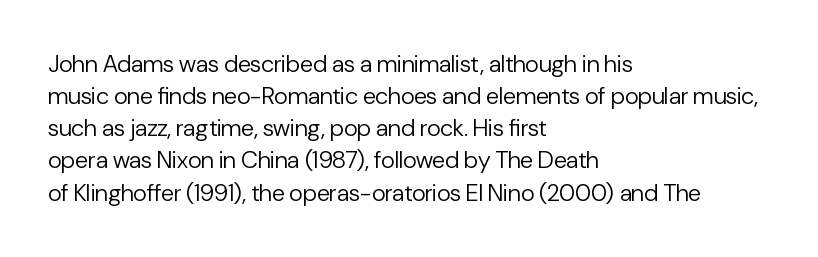
{"italic": "no", "bold": "no", "underline": "no", "align": "left", "line_spacing": "normal", "line_spacing_ratio": 1.34, "letter_spacing": "normal", "letter_spacing_em": 0.0, "glyph_px": 24}
